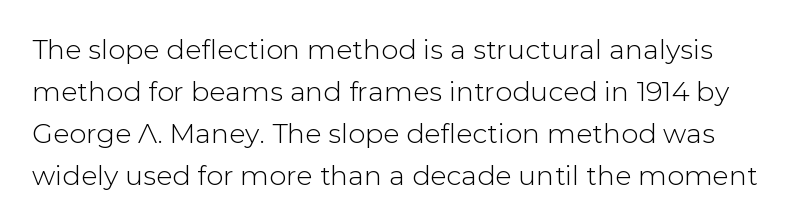
Q: Is the text italic (slanted)? A: No, it is upright.
Q: Is the text underlined? A: No.
Q: Is the spacing between letters normal or unusually wide? A: Normal.
Q: Is the spacing between lines tight, normal or loose? A: Normal.
